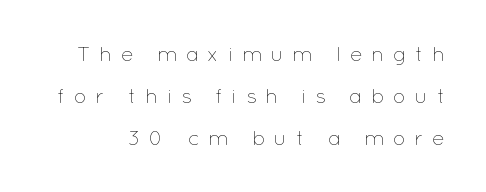
Q: Is the text bold? A: No.
Q: Is the text italic (slanted)? A: No, it is upright.
Q: Is the text underlined? A: No.
Q: Is the spacing between letters normal or unusually wide? A: Unusually wide.
Q: Is the spacing between lines tight, normal or loose? A: Loose.
